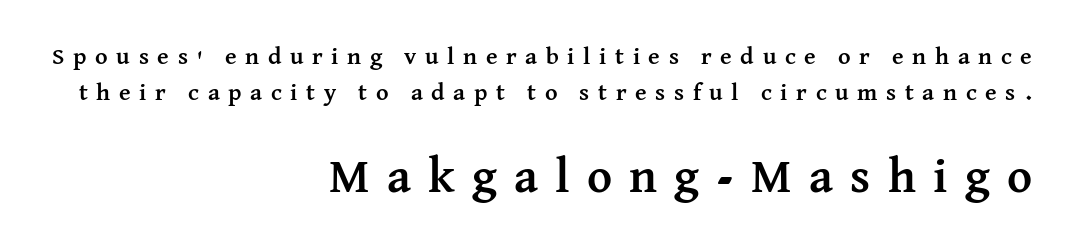
Each letter keeps its own natural width here, so spacing adapts to shape. Does the weight exceed regular? Yes, all the way to bold. Compare the two chunks: the lower has the greater cap height. The text block is weighted toward the right margin, trailing off unevenly leftward. Classification — serif. This block has exactly the height ordinary leading produces.
